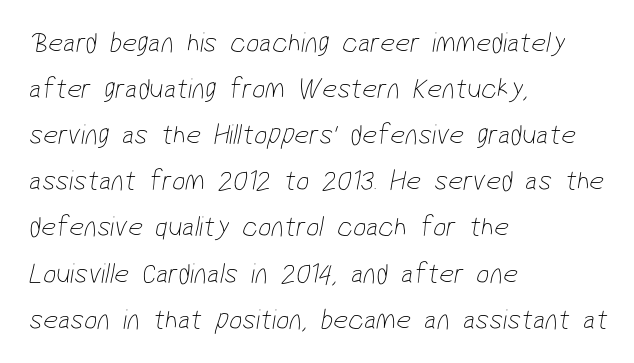
{"serif": "no", "bold": "no", "weight": "thin", "width": "condensed", "stroke_contrast": "low", "x_height": "medium", "monospaced": "no", "underline": "no", "align": "left", "line_spacing": "normal", "line_spacing_ratio": 1.59, "letter_spacing": "normal", "letter_spacing_em": 0.0, "glyph_px": 29}
